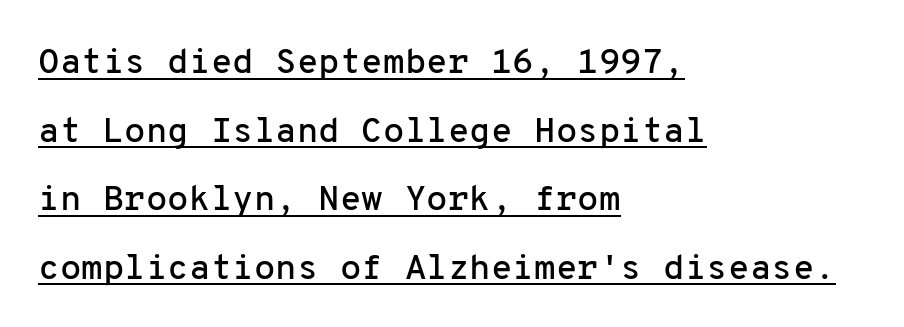
Caption: standard tracking, unaltered. The rendering uses the underline text-decoration. The paragraph has a hard left edge and a soft right edge. You could count columns in this text — the font is strictly monospaced.
